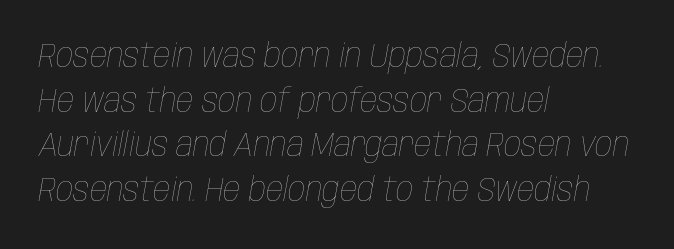
Q: Is the text bold? A: No.
Q: Is the text italic (slanted)? A: Yes, it leans right by about 10 degrees.
Q: Is the text underlined? A: No.
Q: How is the paragraph aligned? A: Left-aligned.
Q: Is the spacing between letters normal or unusually wide? A: Normal.
Q: Is the spacing between lines tight, normal or loose? A: Normal.
Q: Width (condensed, normal, or wide)? A: Condensed.
Q: Stroke contrast? A: Low.
Q: x-height? A: Large.
Q: Monospaced? A: No.
